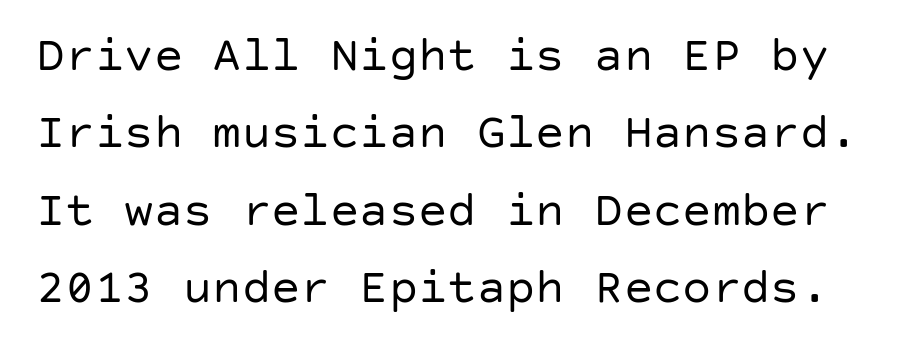
This rendering features lettering with no underline. A normal amount of white space separates one row of letters from the next. The lettering stays uniformly vertical, giving the passage a roman look. In terms of letterform style, serifs are entirely absent. The rendering keeps characters at their native spacing.
